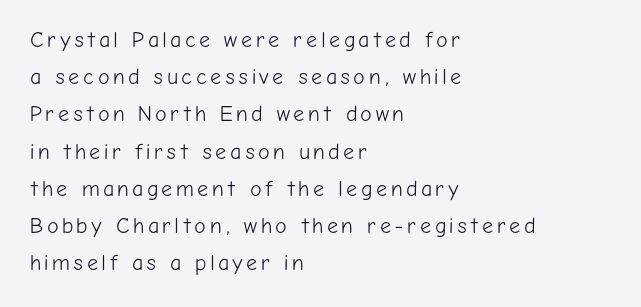
{"italic": "no", "bold": "no", "underline": "no", "align": "left", "line_spacing": "normal", "line_spacing_ratio": 1.69, "glyph_px": 22}
